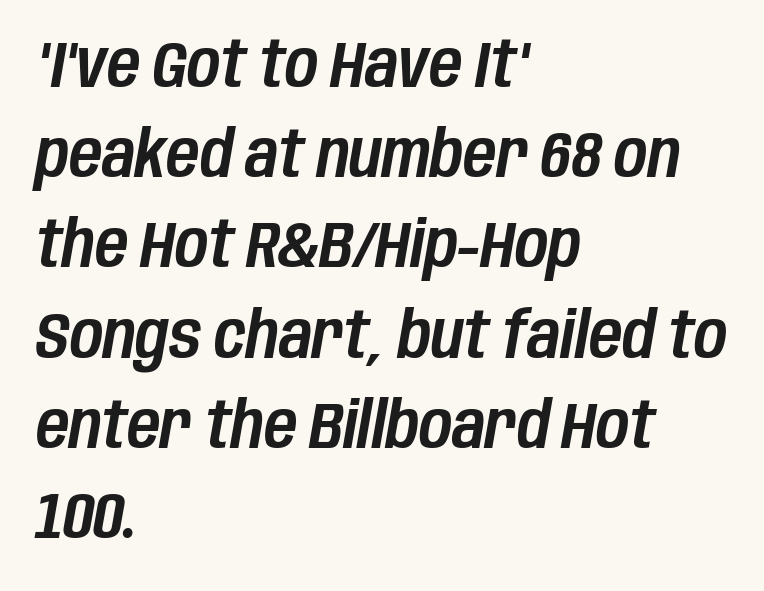
{"italic": "yes", "lean": "right", "slant_degrees": 10, "width": "condensed", "stroke_contrast": "low", "x_height": "large", "monospaced": "no", "underline": "no", "align": "left", "line_spacing": "normal", "line_spacing_ratio": 1.41, "letter_spacing": "normal", "letter_spacing_em": 0.0, "glyph_px": 64}
